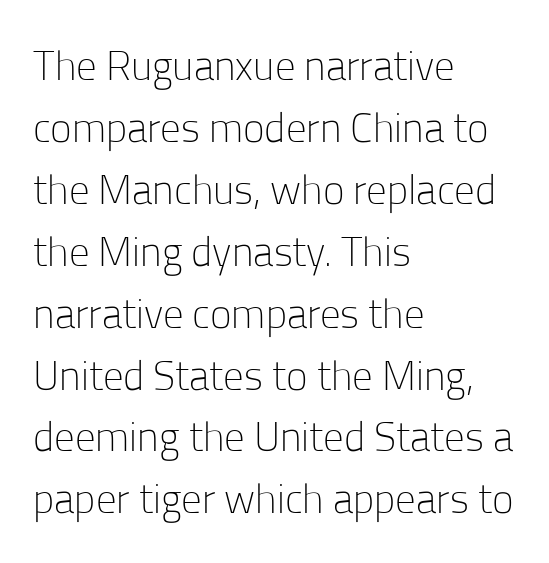
Q: Is the text bold? A: No.
Q: Is the text italic (slanted)? A: No, it is upright.
Q: Is the typeface a serif or a sans-serif typeface? A: Sans-serif.
Q: Is the text underlined? A: No.
Q: How is the paragraph aligned? A: Left-aligned.
Q: Is the spacing between letters normal or unusually wide? A: Normal.
Q: Is the spacing between lines tight, normal or loose? A: Normal.
Q: Width (condensed, normal, or wide)? A: Normal.
Q: Stroke contrast? A: Low.
Q: x-height? A: Medium.
Q: Monospaced? A: No.
